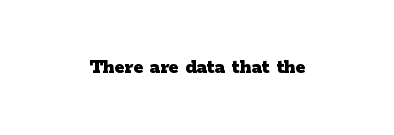
Q: Is the text bold? A: Yes.
Q: Is the text italic (slanted)? A: No, it is upright.
Q: Is the text underlined? A: No.
Q: Is the spacing between letters normal or unusually wide? A: Normal.
